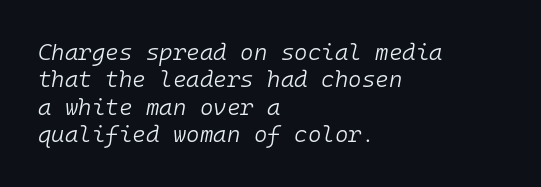
Q: Is the text bold? A: No.
Q: Is the text italic (slanted)? A: Yes, it leans right by about 10 degrees.
Q: Is the text underlined? A: No.
Q: How is the paragraph aligned? A: Left-aligned.
Q: Is the spacing between letters normal or unusually wide? A: Normal.
